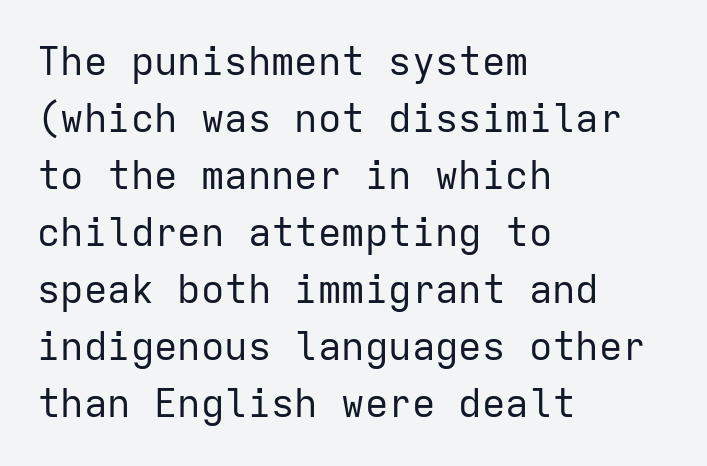
{"serif": "no", "italic": "no", "bold": "no", "weight": "regular", "width": "normal", "stroke_contrast": "low", "x_height": "medium", "monospaced": "yes", "underline": "no", "align": "left", "line_spacing": "normal", "line_spacing_ratio": 1.46, "letter_spacing": "normal", "letter_spacing_em": 0.0, "glyph_px": 39}
